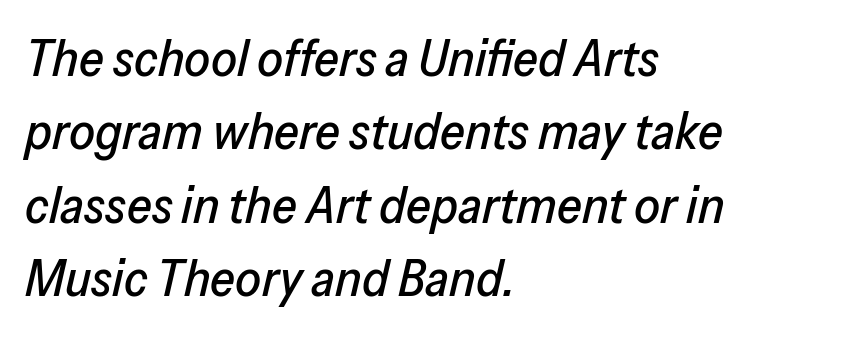
The image shows 51 px text type, italic (leaning right); set left-aligned, normal line spacing (1.44x), normal letter spacing, not underlined; low stroke contrast and a medium x-height.
